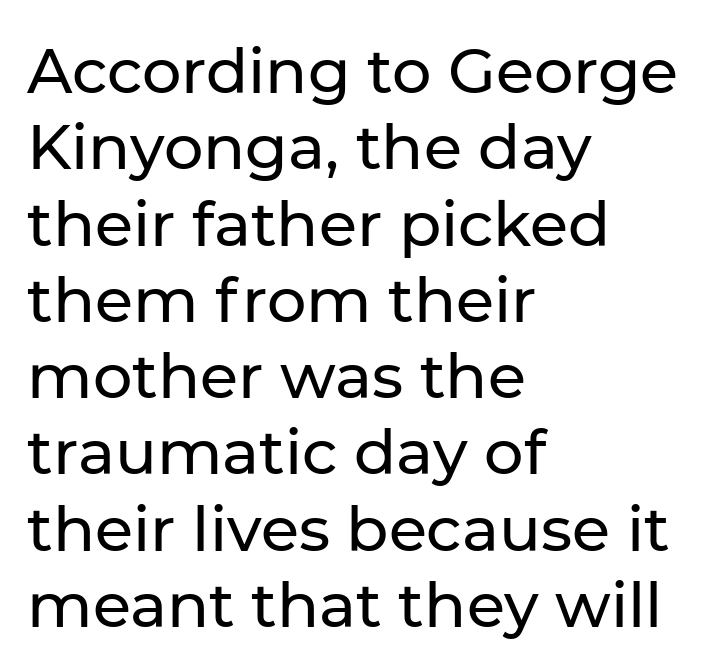
These lines stack with their left ends in a neat column. These lines are composed in type without serifs. A typesetter would call this zero additional tracking. You could not count columns in this text — the font is proportionally spaced. Unmarked baselines from the first word to the last.
